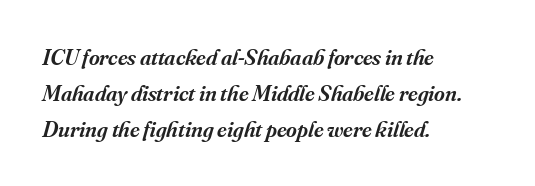
The image shows 23 px text type, italic (leaning right); set left-aligned, normal line spacing (1.57x), normal letter spacing, not underlined.
